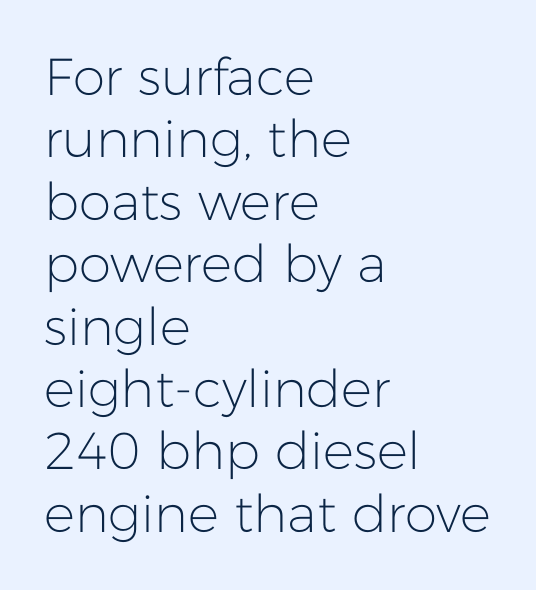
The image shows 52 px light sans-serif type, upright; set left-aligned, line spacing 1.2x, normal letter spacing, not underlined; low stroke contrast and a medium x-height.
